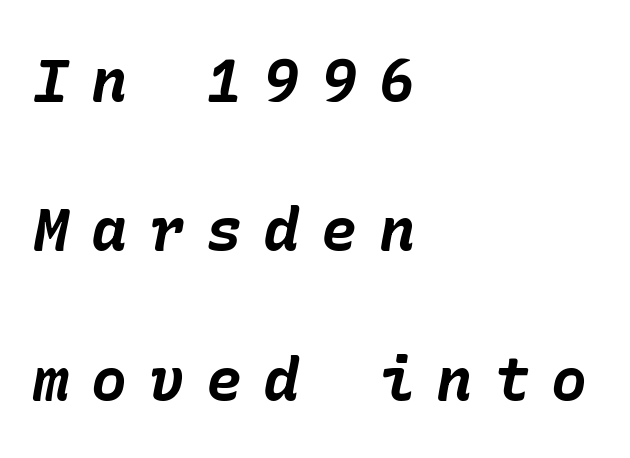
The image shows 60 px bold type, italic (leaning right); set left-aligned, loose line spacing (2.49x), unusually wide letter spacing (+0.36 em), not underlined; low stroke contrast and a medium x-height.
